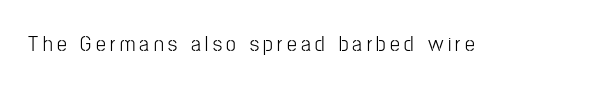
Q: Is the text bold? A: No.
Q: Is the text italic (slanted)? A: No, it is upright.
Q: Is the text underlined? A: No.
Q: Is the spacing between letters normal or unusually wide? A: Unusually wide.
